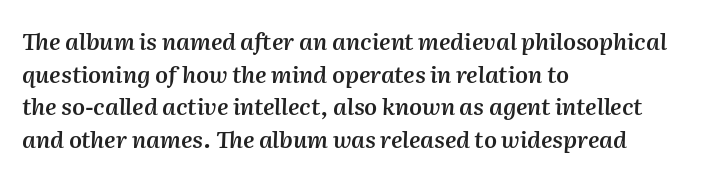
Students, note that the glyphs here touch the page at normal intervals. Is the block centered? No — it sits flush against the left margin. Vertically, the passage feels balanced, rows spaced as you'd expect. Strokes here are thickened, but only to semibold level.
